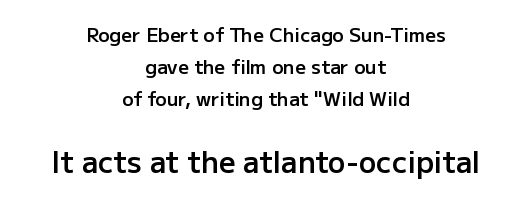
{"serif": "no", "italic": "no", "bold": "semi", "weight": "semibold", "width": "normal", "stroke_contrast": "low", "x_height": "medium", "monospaced": "no", "underline": "no", "align": "center", "line_spacing": "normal", "line_spacing_ratio": 1.69, "letter_spacing": "normal", "letter_spacing_em": 0.0, "larger_block": "second", "size_ratio": 1.53, "glyph_px": 29}
